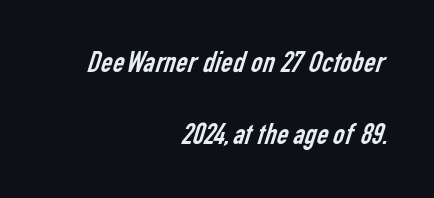
The image shows 32 px regular-weight, condensed sans-serif type; set right-aligned, loose line spacing (2.26x), normal letter spacing, not underlined; low stroke contrast and a medium x-height.
